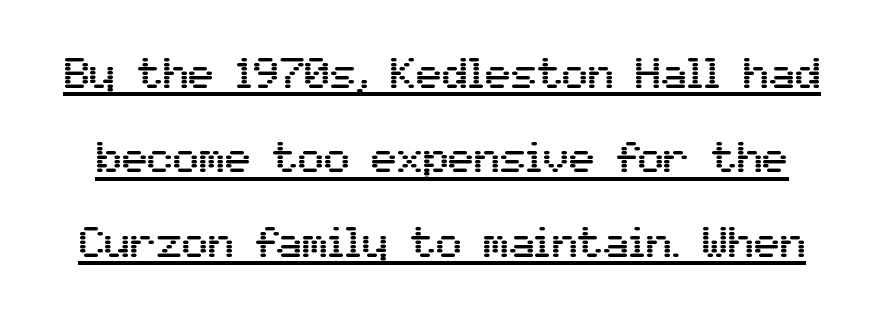
Q: Is the text italic (slanted)? A: No, it is upright.
Q: Is the typeface a serif or a sans-serif typeface? A: Sans-serif.
Q: Is the text underlined? A: Yes.
Q: Is the spacing between letters normal or unusually wide? A: Normal.
Q: Is the spacing between lines tight, normal or loose? A: Loose.
Q: Width (condensed, normal, or wide)? A: Normal.
Q: Stroke contrast? A: Medium.
Q: x-height? A: Medium.
Q: Monospaced? A: No.
